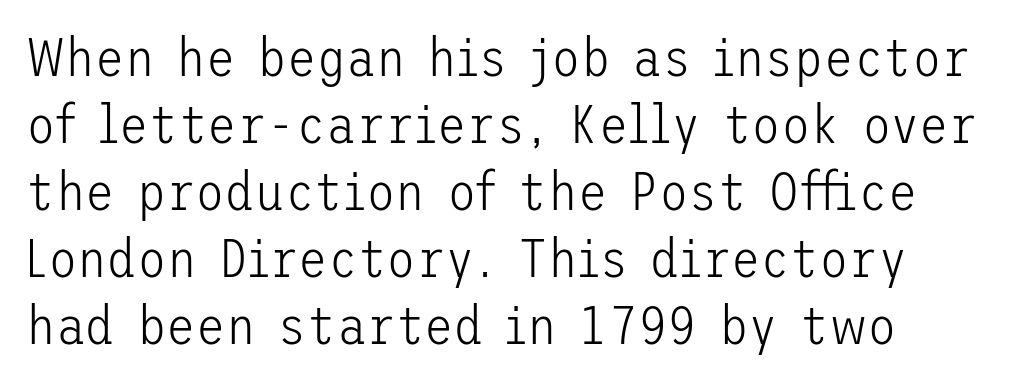
The image shows 54 px light sans-serif type, upright; set left-aligned, line spacing 1.24x, normal letter spacing, not underlined; low stroke contrast and a medium x-height.
